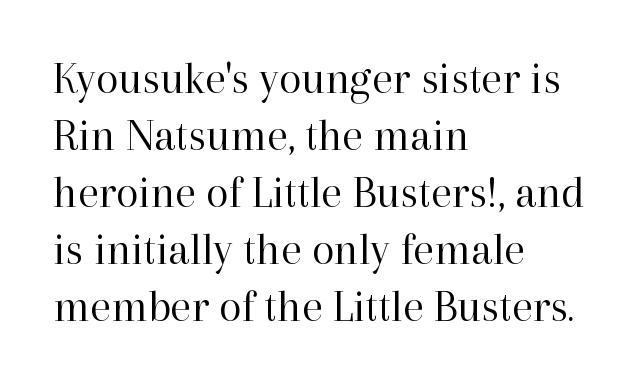
You could not count columns in this text — the font is proportionally spaced. The gaps between neighbouring characters are ordinary and unremarkable. The glyphs are unaccompanied by any horizontal stroke below them. Caption: face not bold, strokes unweighted. The face used here is seriffed, in the tradition of book romans. These lines stack with their left ends in a neat column.
